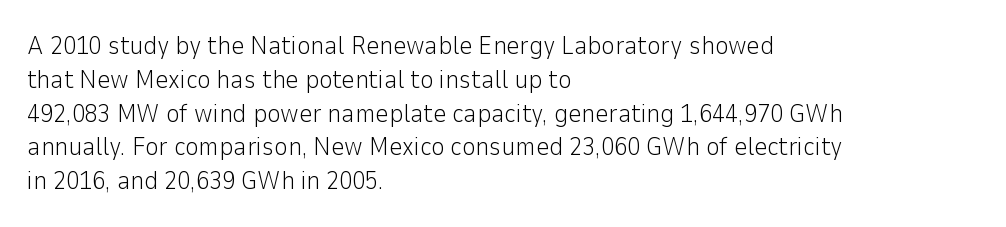
The image shows 26 px text type, upright; set left-aligned, normal line spacing (1.3x), normal letter spacing, not underlined.
